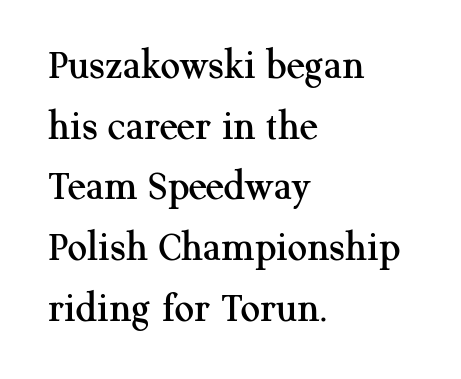
{"serif": "yes", "italic": "no", "width": "normal", "stroke_contrast": "medium", "x_height": "medium", "monospaced": "no", "underline": "no", "align": "left", "line_spacing": "normal", "line_spacing_ratio": 1.41, "letter_spacing": "normal", "letter_spacing_em": 0.0, "glyph_px": 43}
